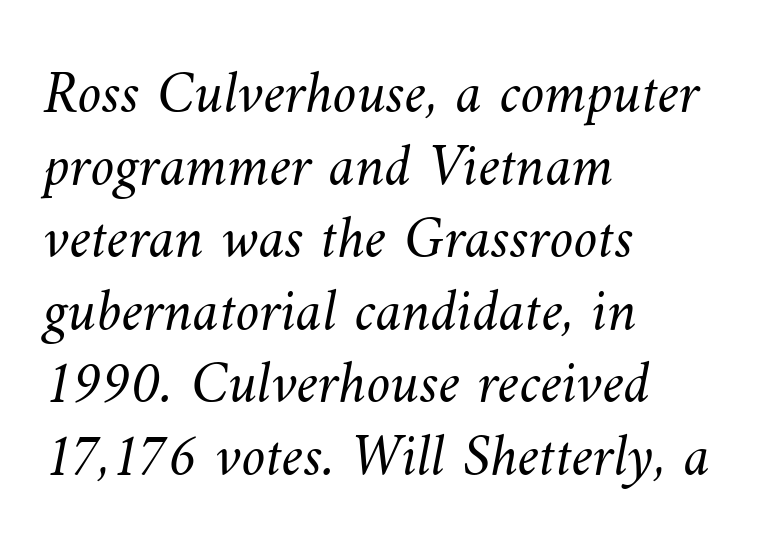
The image shows 60 px light type; set left-aligned, line spacing 1.21x, normal letter spacing, not underlined; medium stroke contrast and a small x-height.
